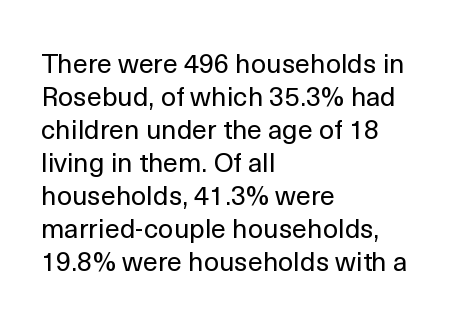
{"italic": "no", "bold": "no", "underline": "no", "align": "left", "line_spacing_ratio": 1.22, "letter_spacing": "normal", "letter_spacing_em": 0.0, "glyph_px": 27}
